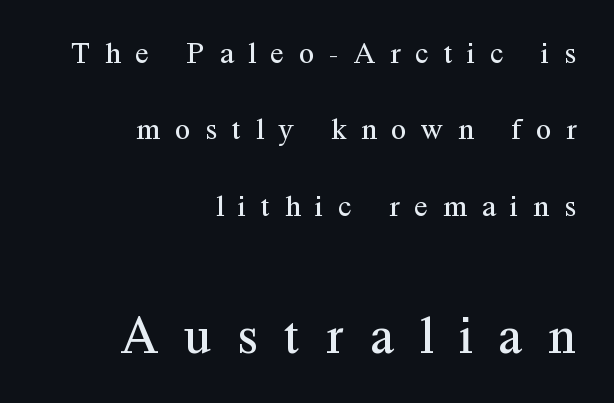
The image shows 54 px regular-weight serif type, upright; set right-aligned, loose line spacing (2.46x), unusually wide letter spacing (+0.48 em), not underlined; the second (bottom) block is 1.74x larger; medium stroke contrast and a medium x-height.
